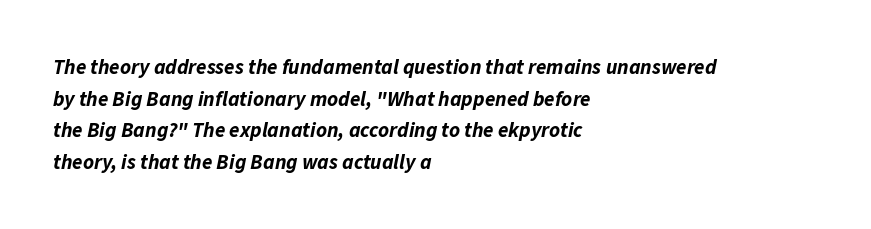
If you drew a ruler down the left edge, every line would touch it. Check under the words: just untouched page. A normal amount of white space separates one row of letters from the next. On the weight axis this lands at bold, roughly 700.
